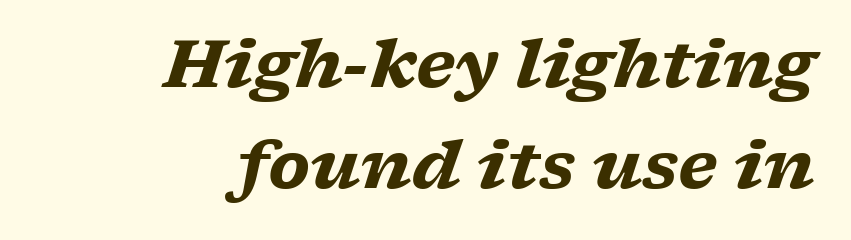
{"serif": "yes", "italic": "yes", "lean": "right", "slant_degrees": 17, "bold": "yes", "weight": "heavy", "width": "wide", "stroke_contrast": "low", "x_height": "medium", "monospaced": "no", "underline": "no", "align": "right", "line_spacing": "normal", "line_spacing_ratio": 1.53, "letter_spacing": "normal", "letter_spacing_em": 0.0, "glyph_px": 66}
